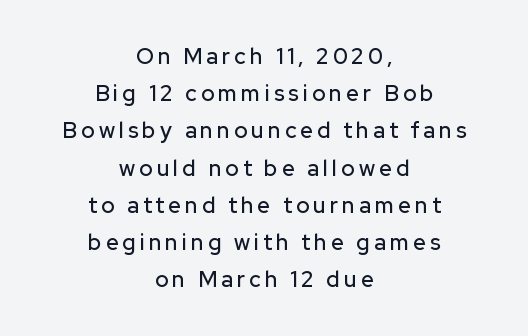
{"italic": "no", "underline": "no", "align": "center", "line_spacing": "normal", "line_spacing_ratio": 1.69, "glyph_px": 22}
